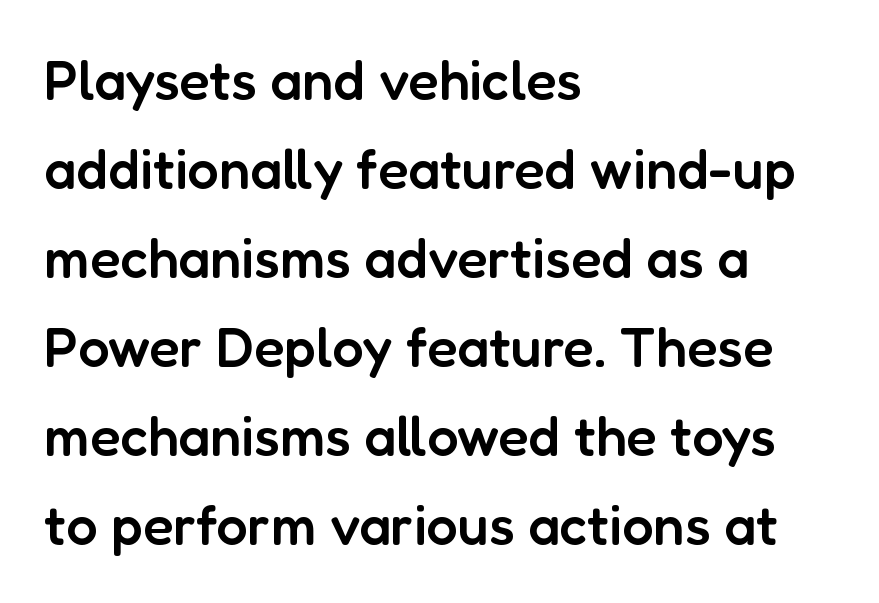
Q: Is the text bold? A: Semi-bold.
Q: Is the text italic (slanted)? A: No, it is upright.
Q: Is the typeface a serif or a sans-serif typeface? A: Sans-serif.
Q: Is the text underlined? A: No.
Q: How is the paragraph aligned? A: Left-aligned.
Q: Is the spacing between letters normal or unusually wide? A: Normal.
Q: Is the spacing between lines tight, normal or loose? A: Normal.
Q: Width (condensed, normal, or wide)? A: Normal.
Q: Stroke contrast? A: Low.
Q: x-height? A: Medium.
Q: Monospaced? A: No.
